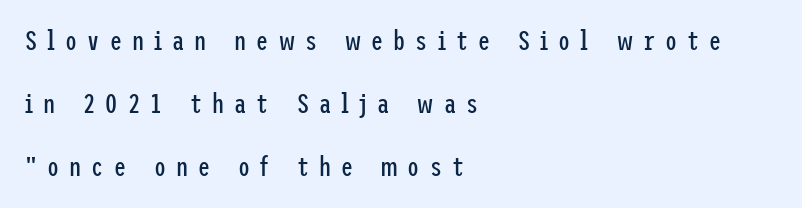
Q: Is the text bold? A: No.
Q: Is the text italic (slanted)? A: No, it is upright.
Q: Is the text underlined? A: No.
Q: How is the paragraph aligned? A: Left-aligned.
Q: Is the spacing between letters normal or unusually wide? A: Unusually wide.
Q: Is the spacing between lines tight, normal or loose? A: Loose.
